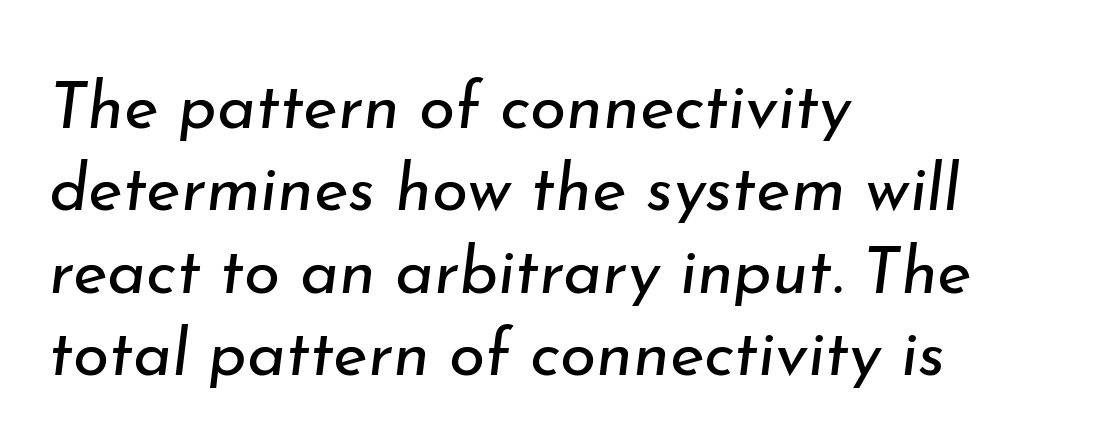
Q: Is the text bold? A: No.
Q: Is the text italic (slanted)? A: Yes, it leans right by about 7 degrees.
Q: Is the text underlined? A: No.
Q: How is the paragraph aligned? A: Left-aligned.
Q: Is the spacing between letters normal or unusually wide? A: Normal.
Q: Is the spacing between lines tight, normal or loose? A: Normal.
Q: Width (condensed, normal, or wide)? A: Normal.
Q: Stroke contrast? A: Low.
Q: x-height? A: Small.
Q: Monospaced? A: No.
